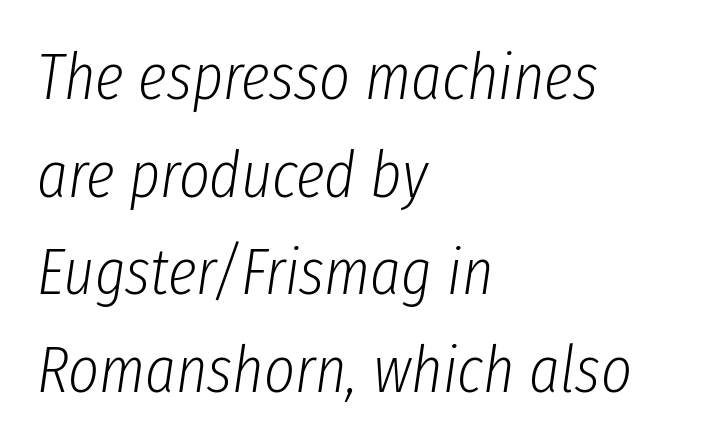
The image shows 66 px light, condensed type, italic (leaning right); set left-aligned, normal line spacing (1.48x), normal letter spacing, not underlined; low stroke contrast and a medium x-height.
